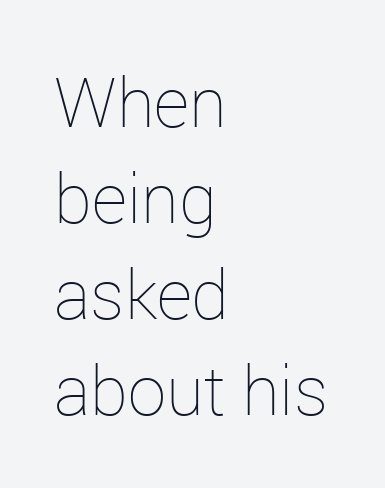
Q: Is the text bold? A: No.
Q: Is the text italic (slanted)? A: No, it is upright.
Q: Is the text underlined? A: No.
Q: How is the paragraph aligned? A: Left-aligned.
Q: Is the spacing between letters normal or unusually wide? A: Normal.
Q: Is the spacing between lines tight, normal or loose? A: Normal.
Q: Width (condensed, normal, or wide)? A: Normal.
Q: Stroke contrast? A: Low.
Q: x-height? A: Medium.
Q: Monospaced? A: No.
